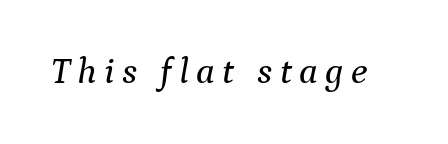
The image shows 37 px serif type, italic (leaning right); set unusually wide letter spacing (+0.2 em), not underlined; medium stroke contrast and a medium x-height.
